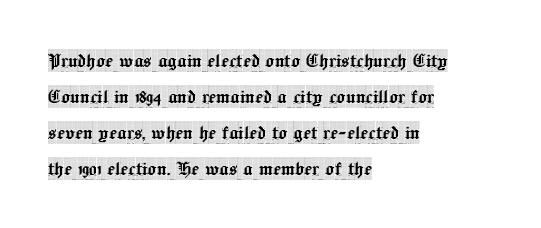
The passage shown has conventional tracking throughout. The axis of the letterforms is exactly vertical. In CSS terms this would be text-align: left. The area under the type is left untouched.
